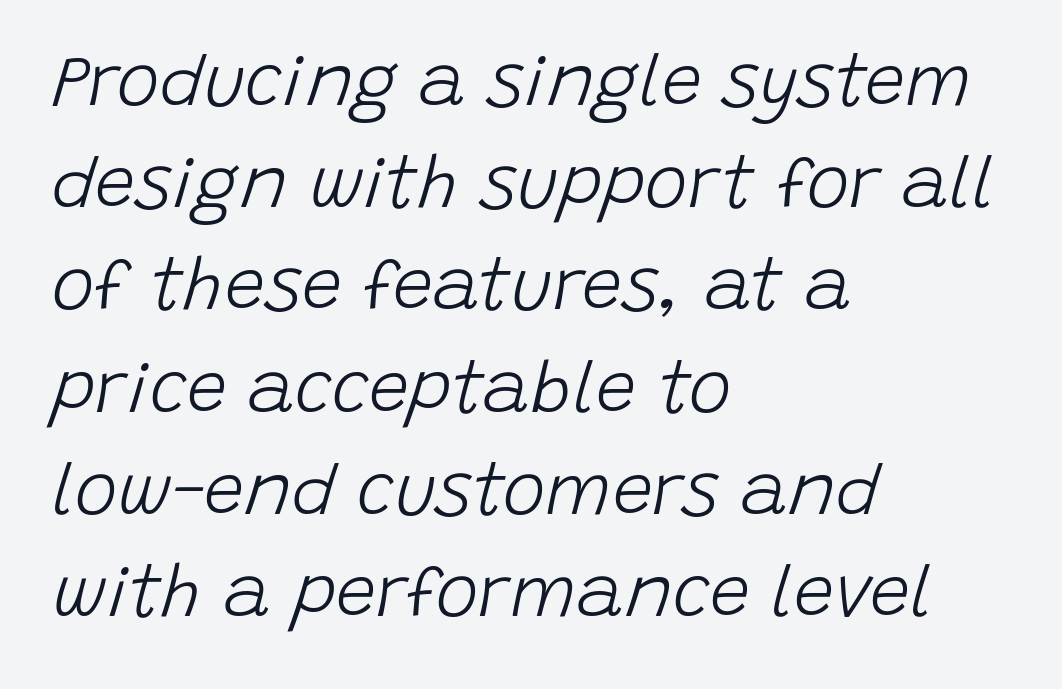
Q: Is the text bold? A: No.
Q: Is the text italic (slanted)? A: Yes, it leans right by about 15 degrees.
Q: Is the text underlined? A: No.
Q: How is the paragraph aligned? A: Left-aligned.
Q: Is the spacing between letters normal or unusually wide? A: Normal.
Q: Is the spacing between lines tight, normal or loose? A: Normal.
Q: Width (condensed, normal, or wide)? A: Normal.
Q: Stroke contrast? A: Low.
Q: x-height? A: Large.
Q: Monospaced? A: No.
